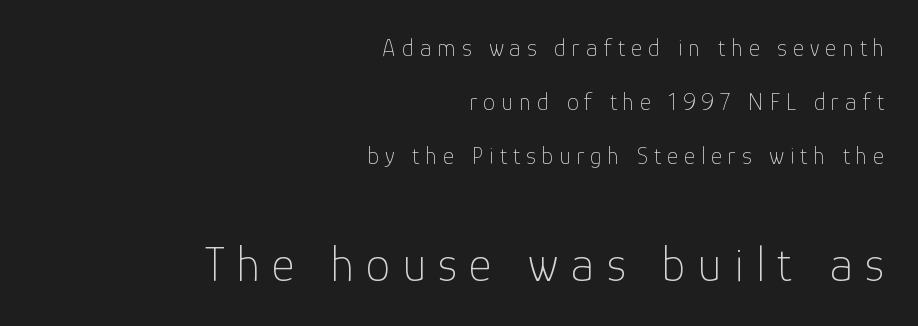
Q: Is the text bold? A: No.
Q: Is the text italic (slanted)? A: No, it is upright.
Q: Is the typeface a serif or a sans-serif typeface? A: Sans-serif.
Q: Is the text underlined? A: No.
Q: How is the paragraph aligned? A: Right-aligned.
Q: Is the spacing between letters normal or unusually wide? A: Unusually wide.
Q: Is the spacing between lines tight, normal or loose? A: Loose.
Q: Which block of text is set in a larger size, the first (top) or the second (bottom)? A: The second (bottom) one.
Q: Width (condensed, normal, or wide)? A: Normal.
Q: Stroke contrast? A: Low.
Q: x-height? A: Medium.
Q: Monospaced? A: No.
